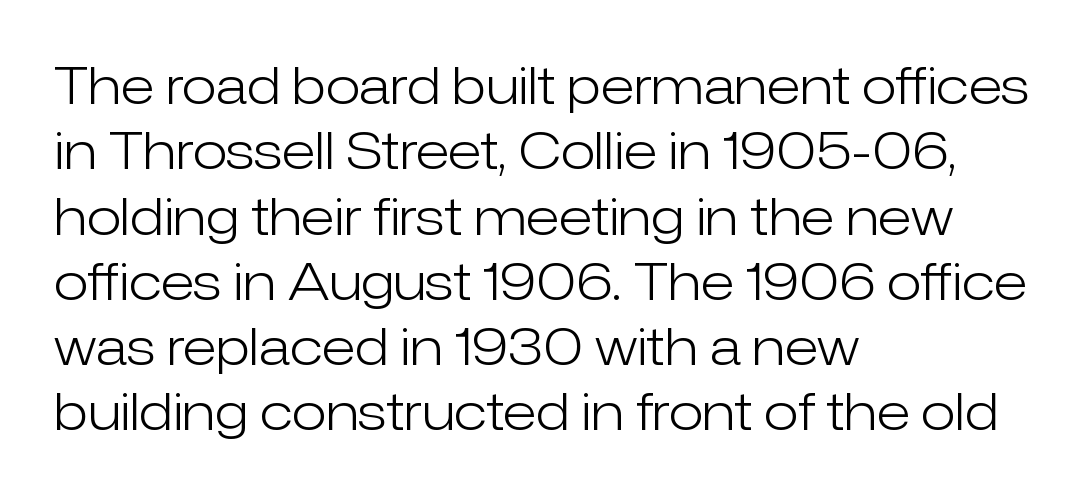
The image shows 51 px light sans-serif type, upright; set left-aligned, normal line spacing (1.28x), normal letter spacing, not underlined; low stroke contrast and a medium x-height.
